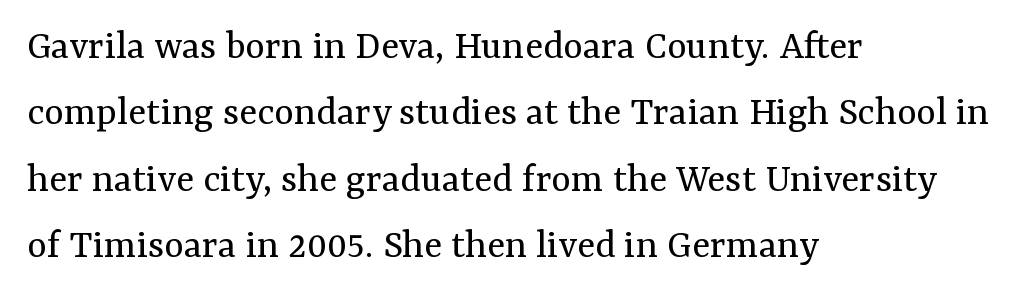
The image shows 42 px regular-weight serif type, upright; set left-aligned, normal line spacing (1.58x), normal letter spacing, not underlined; medium stroke contrast and a medium x-height.
